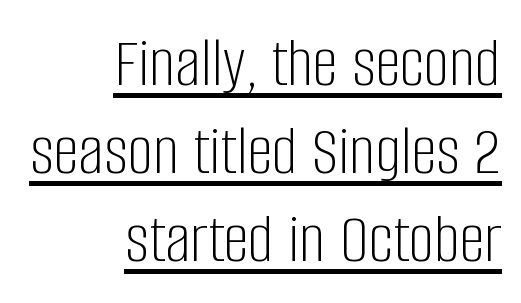
The image shows 72 px light, condensed sans-serif type, upright; set right-aligned, line spacing 1.22x, normal letter spacing, underlined; low stroke contrast and a large x-height.
